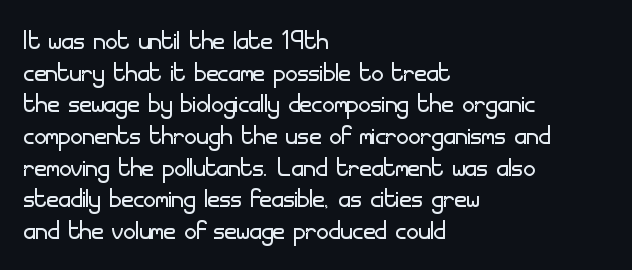
The image shows 33 px light sans-serif type, upright; set left-aligned, tight line spacing (0.96x), normal letter spacing, not underlined; low stroke contrast and a small x-height.
